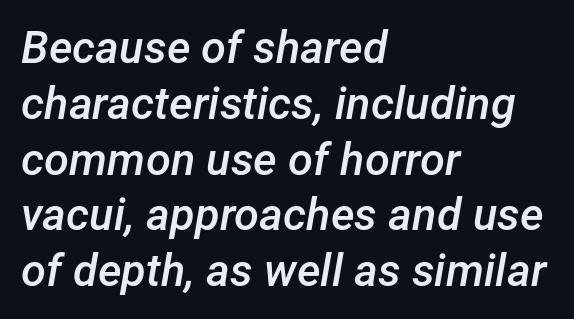
Q: Is the text bold? A: Semi-bold.
Q: Is the text italic (slanted)? A: Yes, it leans right by about 12 degrees.
Q: Is the text underlined? A: No.
Q: How is the paragraph aligned? A: Left-aligned.
Q: Is the spacing between letters normal or unusually wide? A: Normal.
Q: Width (condensed, normal, or wide)? A: Normal.
Q: Stroke contrast? A: Low.
Q: x-height? A: Medium.
Q: Monospaced? A: No.
